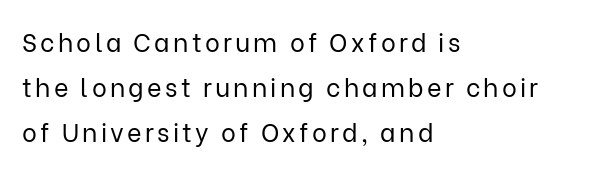
The image shows 25 px text type, upright; set left-aligned, line spacing 1.81x, not underlined.
